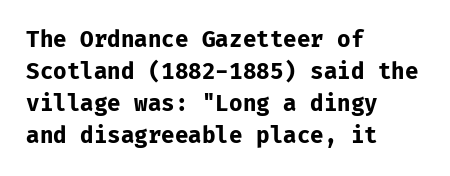
Students, observe: this is what conventionally led text looks like. Ascenders rise straight up at ninety degrees. Pretty heavy lettering here — definitely bold. The words here are not underlined.
